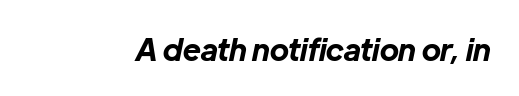
Q: Is the text bold? A: Yes.
Q: Is the text italic (slanted)? A: Yes, it leans right by about 12 degrees.
Q: Is the text underlined? A: No.
Q: Is the spacing between letters normal or unusually wide? A: Normal.
Q: Width (condensed, normal, or wide)? A: Normal.
Q: Stroke contrast? A: Low.
Q: x-height? A: Medium.
Q: Monospaced? A: No.
